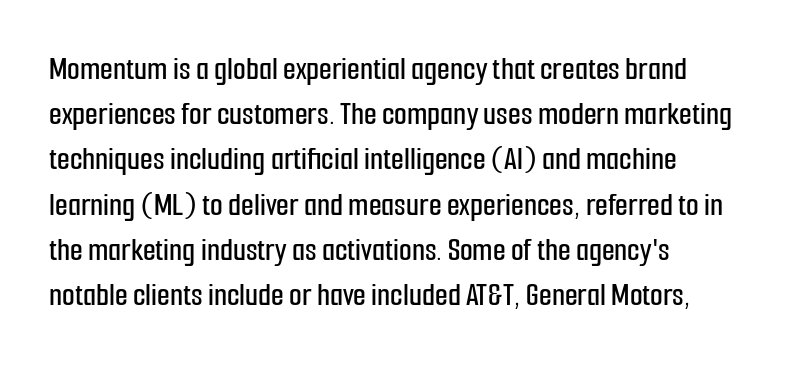
The image shows 33 px condensed sans-serif type, upright; set left-aligned, normal line spacing (1.37x), normal letter spacing, not underlined; low stroke contrast and a medium x-height.
